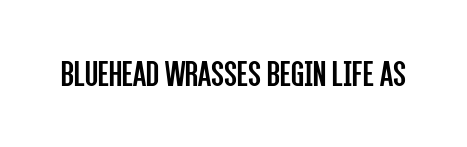
{"serif": "no", "italic": "no", "bold": "no", "weight": "regular", "width": "condensed", "stroke_contrast": "low", "x_height": "large", "monospaced": "no", "underline": "no", "letter_spacing": "normal", "letter_spacing_em": 0.0, "glyph_px": 38}
